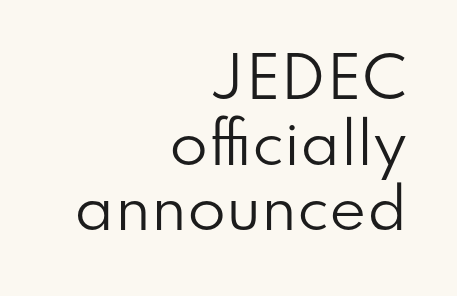
The image shows 56 px regular-weight sans-serif type, upright; set right-aligned, line spacing 1.17x, normal letter spacing, not underlined; low stroke contrast and a small x-height.
